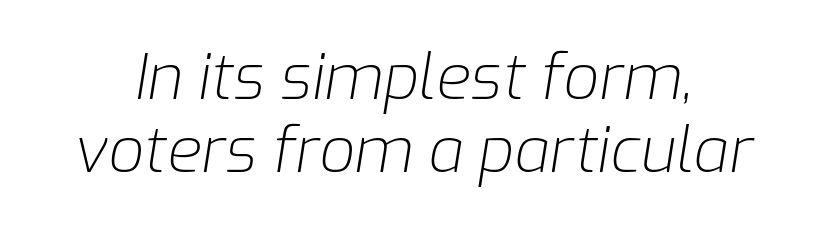
Note the varied advance widths — an 'i' is clearly narrower than an 'm'. In terms of letterspacing, this is plain default setting. Would a proofreader flag this as italicized? Yes. Stroke thickness stays within the range of a standard reading face or lighter. The space directly below the letters is spotless.
